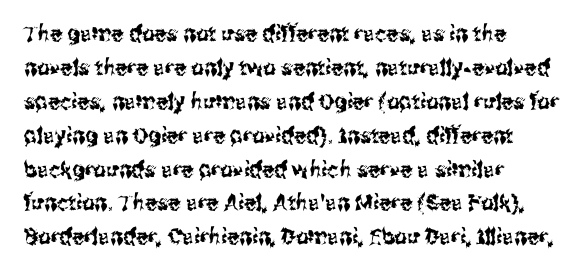
{"italic": "no", "underline": "no", "align": "left", "line_spacing": "normal", "line_spacing_ratio": 1.54, "letter_spacing": "normal", "letter_spacing_em": 0.0, "glyph_px": 22}
